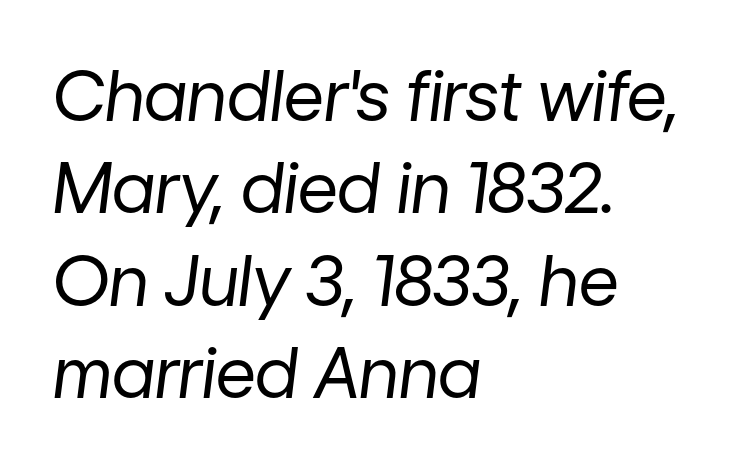
{"italic": "yes", "lean": "right", "slant_degrees": 7, "bold": "no", "weight": "regular", "width": "normal", "stroke_contrast": "low", "x_height": "medium", "monospaced": "no", "underline": "no", "align": "left", "line_spacing": "normal", "line_spacing_ratio": 1.32, "letter_spacing": "normal", "letter_spacing_em": 0.0, "glyph_px": 70}
